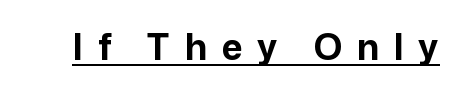
Q: Is the text bold? A: Yes.
Q: Is the text italic (slanted)? A: No, it is upright.
Q: Is the typeface a serif or a sans-serif typeface? A: Sans-serif.
Q: Is the text underlined? A: Yes.
Q: Is the spacing between letters normal or unusually wide? A: Unusually wide.
Q: Width (condensed, normal, or wide)? A: Normal.
Q: Stroke contrast? A: Low.
Q: x-height? A: Medium.
Q: Monospaced? A: No.
